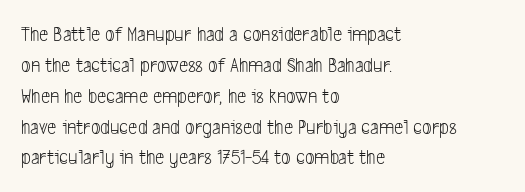
The image shows 21 px text type; set left-aligned, normal line spacing (1.47x), normal letter spacing, not underlined.
